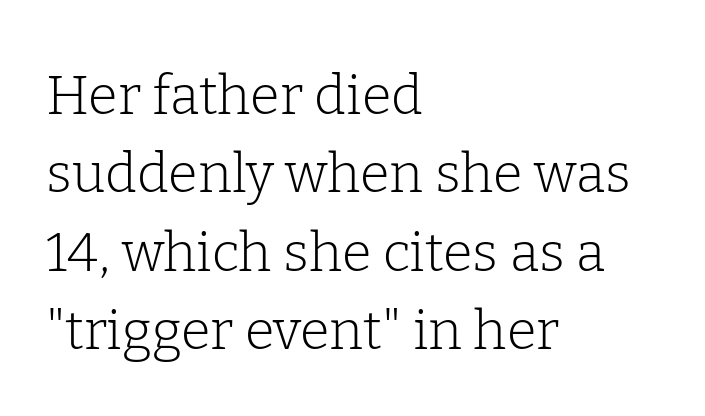
{"serif": "yes", "italic": "no", "bold": "no", "weight": "light", "width": "normal", "stroke_contrast": "low", "x_height": "medium", "monospaced": "no", "underline": "no", "align": "left", "line_spacing": "normal", "line_spacing_ratio": 1.45, "letter_spacing": "normal", "letter_spacing_em": 0.0, "glyph_px": 54}
